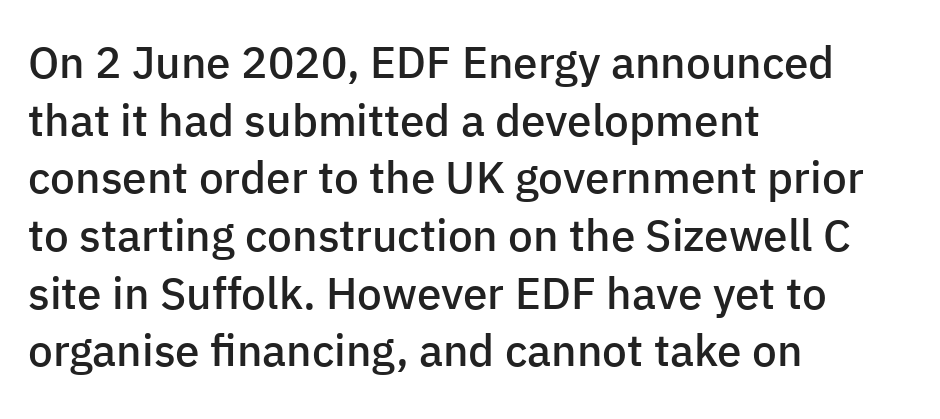
{"serif": "no", "italic": "no", "bold": "semi", "weight": "semibold", "width": "normal", "stroke_contrast": "low", "x_height": "medium", "monospaced": "no", "underline": "no", "align": "left", "line_spacing": "normal", "line_spacing_ratio": 1.31, "letter_spacing": "normal", "letter_spacing_em": 0.0, "glyph_px": 44}
